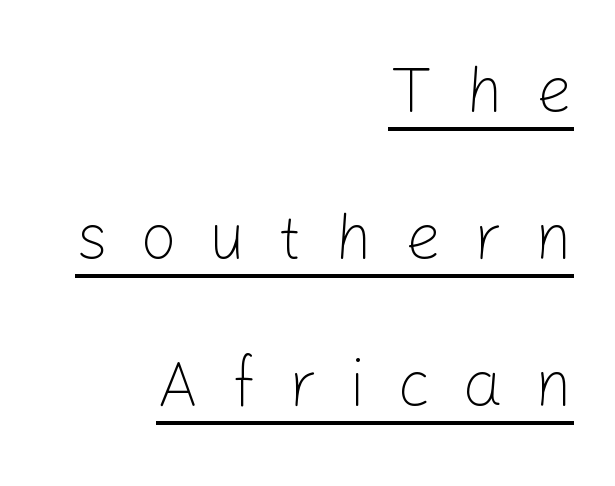
The image shows 64 px light sans-serif type, upright; set right-aligned, loose line spacing (2.3x), unusually wide letter spacing (+0.5 em), underlined; low stroke contrast and a medium x-height.
